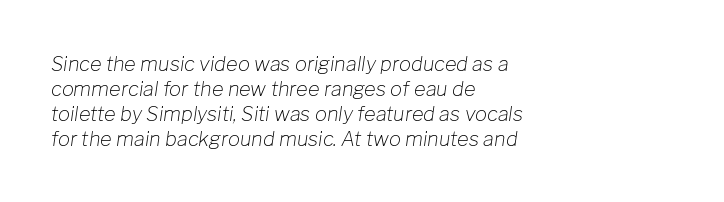
{"italic": "yes", "lean": "right", "slant_degrees": 8, "bold": "no", "underline": "no", "align": "left", "line_spacing": "normal", "line_spacing_ratio": 1.25, "letter_spacing": "normal", "letter_spacing_em": 0.0, "glyph_px": 20}
